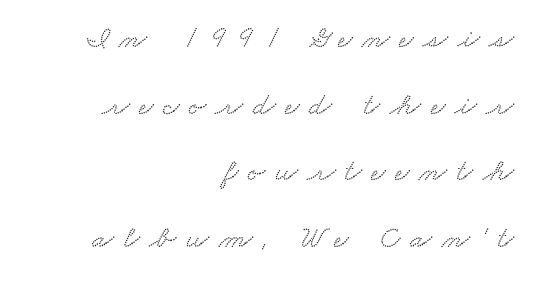
The image shows 32 px wide serif type; set right-aligned, loose line spacing (2.08x), unusually wide letter spacing (+0.3 em), not underlined; low stroke contrast and a small x-height.
